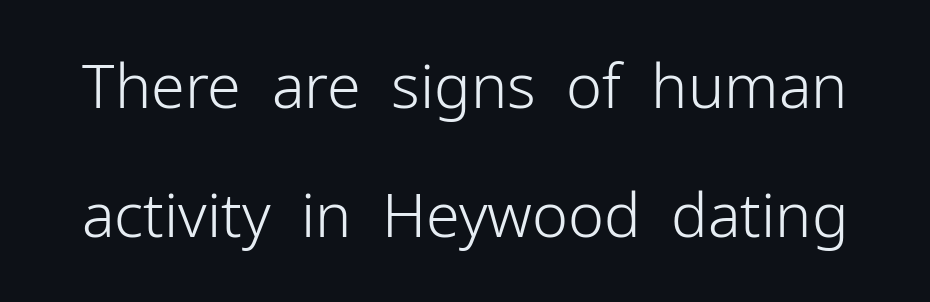
The typesetting does not lean heavy: it is not bold. The gaps between neighbouring characters are ordinary and unremarkable. Character widths vary here, with narrow letters taking less room than wide ones. A typesetter would call this leading open, well beyond the default. The face used here is a sans, in the tradition of grotesques and geometrics. Check under the words: just untouched page.
